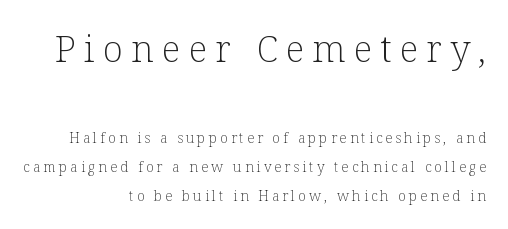
Notice how the stems are strictly vertical — no italics here. Is the block centered? No — it sits flush against the right margin. Short note: letters widely spaced. These lines are rendered in a variable-pitch font.
